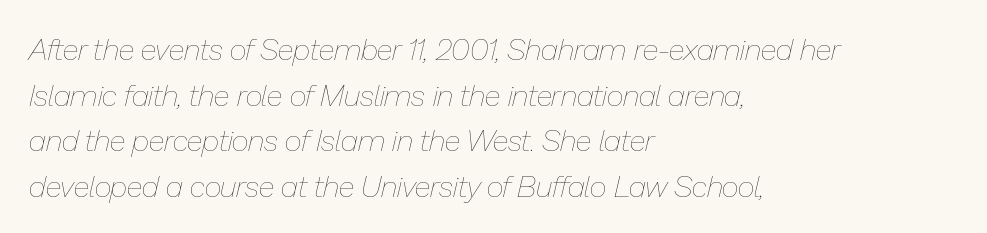
Q: Is the text bold? A: No.
Q: Is the text italic (slanted)? A: Yes, it leans right by about 13 degrees.
Q: Is the text underlined? A: No.
Q: How is the paragraph aligned? A: Left-aligned.
Q: Is the spacing between letters normal or unusually wide? A: Normal.
Q: Is the spacing between lines tight, normal or loose? A: Normal.
Q: Width (condensed, normal, or wide)? A: Normal.
Q: Stroke contrast? A: Low.
Q: x-height? A: Medium.
Q: Monospaced? A: No.
